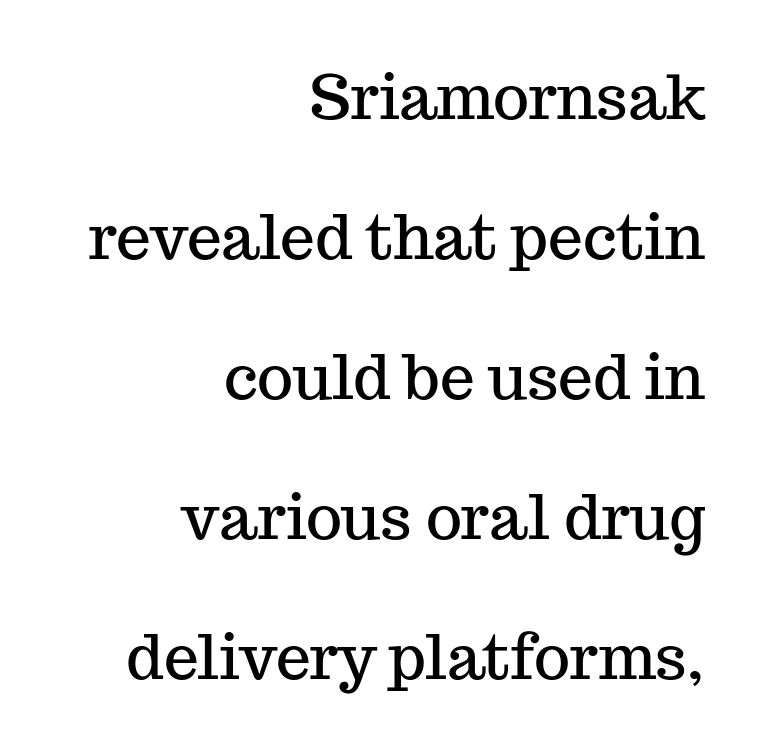
Q: Is the text italic (slanted)? A: No, it is upright.
Q: Is the typeface a serif or a sans-serif typeface? A: Serif.
Q: Is the text underlined? A: No.
Q: How is the paragraph aligned? A: Right-aligned.
Q: Is the spacing between letters normal or unusually wide? A: Normal.
Q: Is the spacing between lines tight, normal or loose? A: Loose.
Q: Width (condensed, normal, or wide)? A: Normal.
Q: Stroke contrast? A: Medium.
Q: x-height? A: Medium.
Q: Monospaced? A: No.
